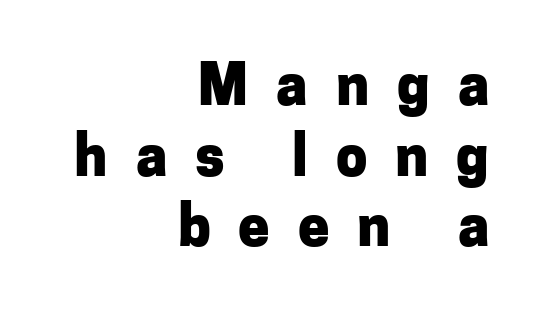
The image shows 56 px heavy sans-serif type, upright; set right-aligned, normal line spacing (1.26x), unusually wide letter spacing (+0.5 em), not underlined; low stroke contrast and a medium x-height.
